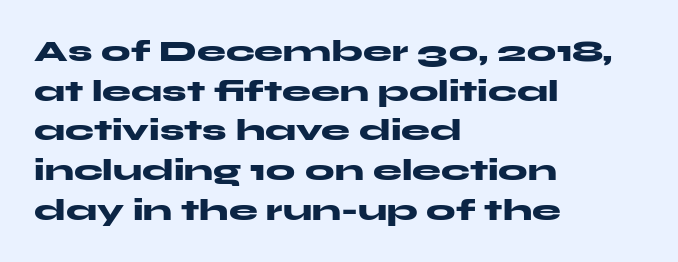
Descenders hang freely into open space. Italic: no, the glyphs are upright roman. The paragraph has a hard left edge and a soft right edge. The passage shown stacks its lines at a standard gap. The letters advance in unequal steps, a hallmark of proportional type.
